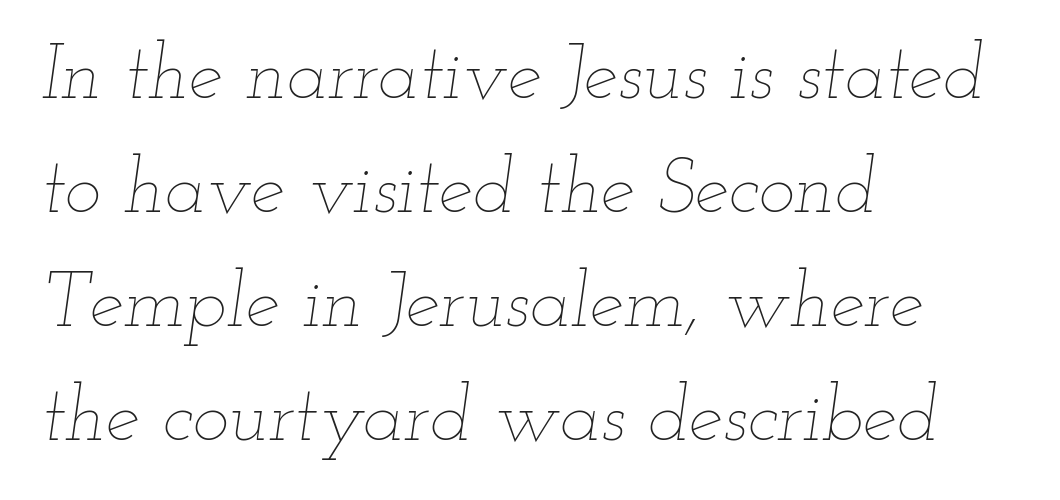
The image shows 77 px thin, wide type, italic (leaning right); set left-aligned, normal line spacing (1.48x), normal letter spacing, not underlined; low stroke contrast and a small x-height.
